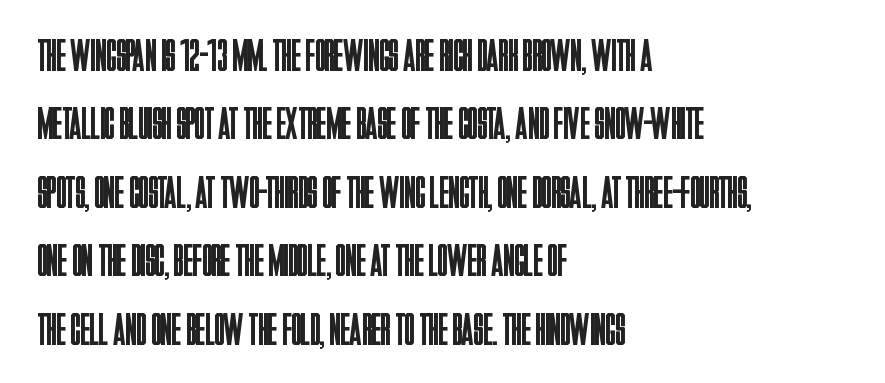
Q: Is the text bold? A: No.
Q: Is the text italic (slanted)? A: No, it is upright.
Q: Is the typeface a serif or a sans-serif typeface? A: Sans-serif.
Q: Is the text underlined? A: No.
Q: How is the paragraph aligned? A: Left-aligned.
Q: Is the spacing between letters normal or unusually wide? A: Normal.
Q: Is the spacing between lines tight, normal or loose? A: Normal.
Q: Width (condensed, normal, or wide)? A: Condensed.
Q: Stroke contrast? A: Low.
Q: x-height? A: Large.
Q: Monospaced? A: No.
